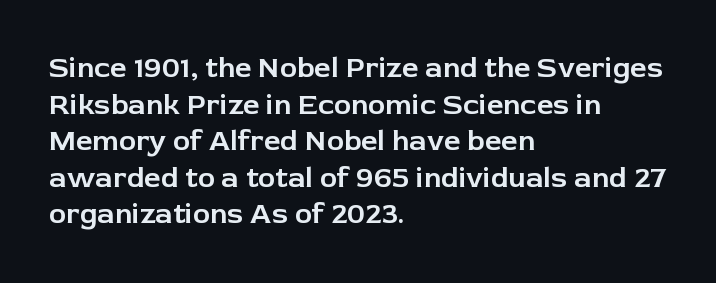
Q: Is the text italic (slanted)? A: No, it is upright.
Q: Is the typeface a serif or a sans-serif typeface? A: Sans-serif.
Q: Is the text underlined? A: No.
Q: How is the paragraph aligned? A: Left-aligned.
Q: Is the spacing between letters normal or unusually wide? A: Normal.
Q: Is the spacing between lines tight, normal or loose? A: Normal.
Q: Width (condensed, normal, or wide)? A: Normal.
Q: Stroke contrast? A: Low.
Q: x-height? A: Medium.
Q: Monospaced? A: No.
